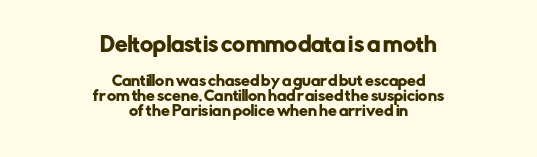
The image shows 20 px text type, upright; set centered, tight line spacing (1.08x), normal letter spacing, not underlined; the first (top) block is 1.43x larger.
